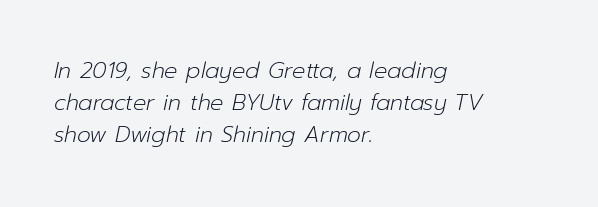
What stands out about the letter spacing? Nothing — it is the standard amount. The font's italic variant was chosen for this text. Each stroke keeps to a modest, everyday thickness or less. The rows are spaced the way most documents space them.
